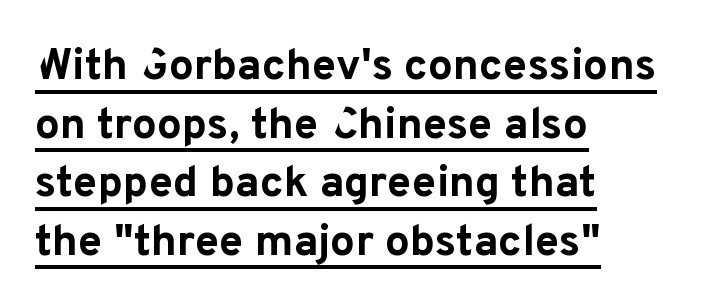
The image shows 44 px bold sans-serif type, upright; set left-aligned, normal line spacing (1.33x), normal letter spacing, underlined; low stroke contrast and a medium x-height.
